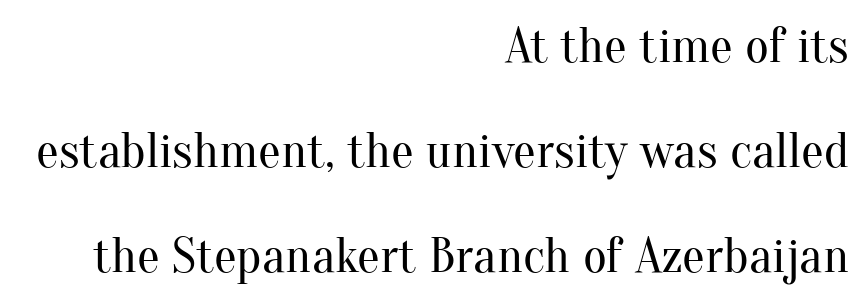
Q: Is the text bold? A: No.
Q: Is the text italic (slanted)? A: No, it is upright.
Q: Is the typeface a serif or a sans-serif typeface? A: Serif.
Q: Is the text underlined? A: No.
Q: How is the paragraph aligned? A: Right-aligned.
Q: Is the spacing between letters normal or unusually wide? A: Normal.
Q: Is the spacing between lines tight, normal or loose? A: Loose.
Q: Width (condensed, normal, or wide)? A: Normal.
Q: Stroke contrast? A: Medium.
Q: x-height? A: Small.
Q: Monospaced? A: No.
